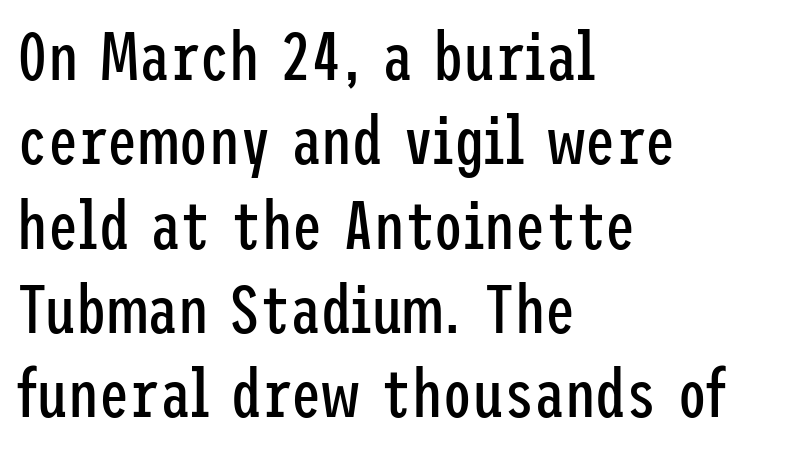
The image shows 68 px regular-weight, condensed sans-serif type, upright; set left-aligned, line spacing 1.24x, normal letter spacing, not underlined; low stroke contrast and a medium x-height.
